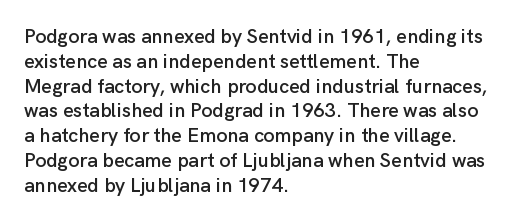
Q: Is the text italic (slanted)? A: No, it is upright.
Q: Is the text underlined? A: No.
Q: How is the paragraph aligned? A: Left-aligned.
Q: Is the spacing between letters normal or unusually wide? A: Normal.
